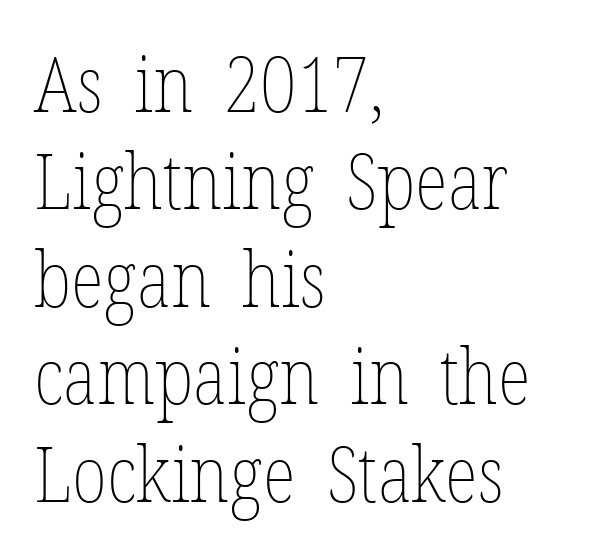
Q: Is the text bold? A: No.
Q: Is the text italic (slanted)? A: No, it is upright.
Q: Is the text underlined? A: No.
Q: How is the paragraph aligned? A: Left-aligned.
Q: Is the spacing between letters normal or unusually wide? A: Normal.
Q: Is the spacing between lines tight, normal or loose? A: Normal.
Q: Width (condensed, normal, or wide)? A: Condensed.
Q: Stroke contrast? A: Low.
Q: x-height? A: Medium.
Q: Monospaced? A: No.
